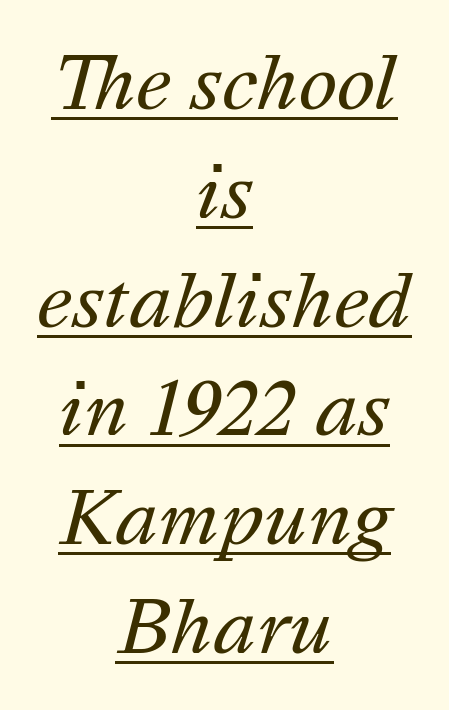
{"italic": "yes", "lean": "right", "slant_degrees": 16, "bold": "no", "weight": "regular", "width": "normal", "stroke_contrast": "medium", "x_height": "medium", "monospaced": "no", "underline": "yes", "align": "center", "line_spacing": "normal", "line_spacing_ratio": 1.49, "letter_spacing": "normal", "letter_spacing_em": 0.0, "glyph_px": 73}
